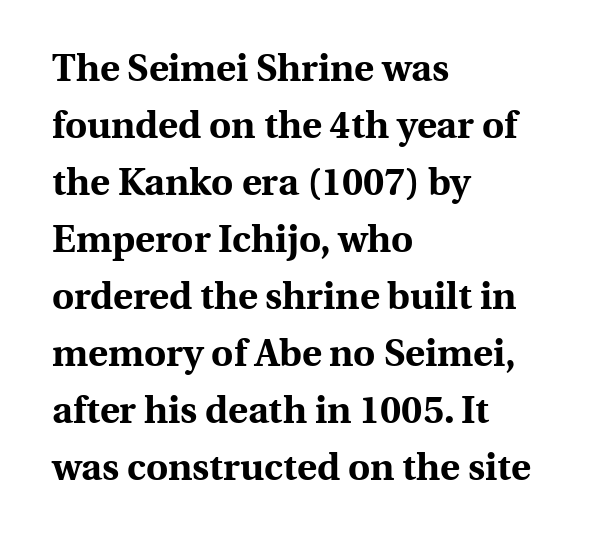
Underline: absent. The rendering uses natural spacing where letterforms have individual widths. A roman cut, with each character standing at attention. The rows are spaced the way most documents space them.
